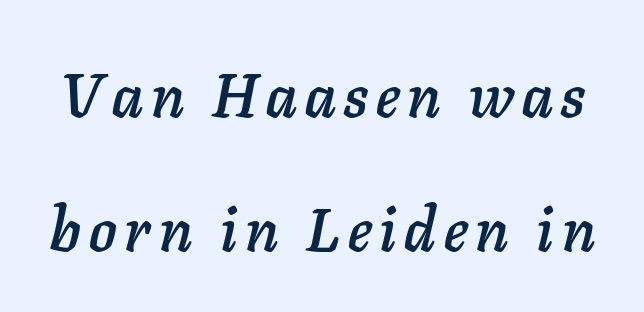
{"italic": "yes", "lean": "right", "slant_degrees": 11, "width": "normal", "stroke_contrast": "low", "x_height": "medium", "monospaced": "no", "underline": "no", "line_spacing": "loose", "line_spacing_ratio": 2.19, "glyph_px": 61}
